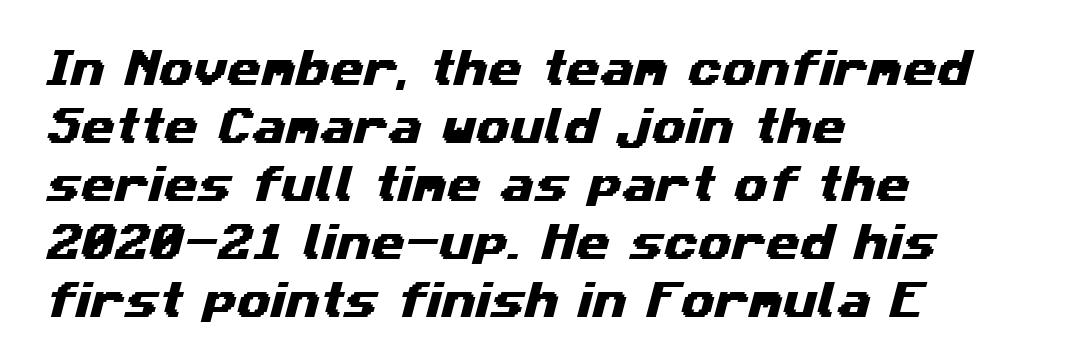
Q: Is the typeface a serif or a sans-serif typeface? A: Sans-serif.
Q: Is the text underlined? A: No.
Q: How is the paragraph aligned? A: Left-aligned.
Q: Is the spacing between letters normal or unusually wide? A: Normal.
Q: Is the spacing between lines tight, normal or loose? A: Normal.
Q: Width (condensed, normal, or wide)? A: Wide.
Q: Stroke contrast? A: Medium.
Q: x-height? A: Medium.
Q: Monospaced? A: No.
